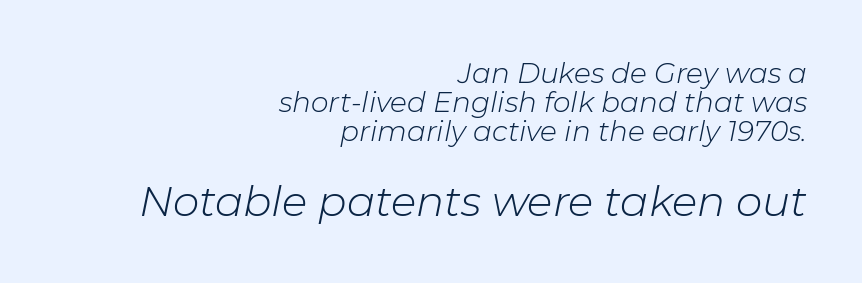
{"italic": "yes", "lean": "right", "slant_degrees": 11, "bold": "no", "weight": "light", "width": "normal", "stroke_contrast": "low", "x_height": "medium", "monospaced": "no", "underline": "no", "align": "right", "line_spacing": "tight", "line_spacing_ratio": 1.03, "letter_spacing": "normal", "letter_spacing_em": 0.0, "larger_block": "second", "size_ratio": 1.5, "glyph_px": 42}
